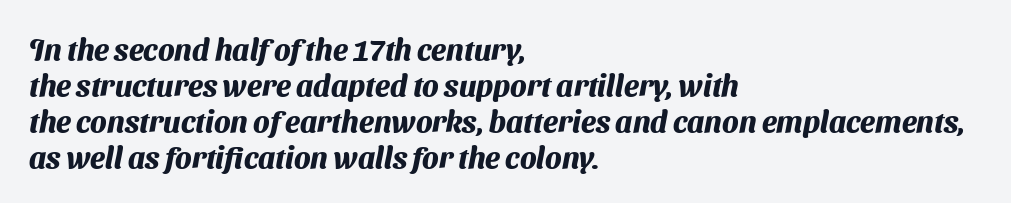
Q: Is the text bold? A: Yes.
Q: Is the typeface a serif or a sans-serif typeface? A: Sans-serif.
Q: Is the text underlined? A: No.
Q: How is the paragraph aligned? A: Left-aligned.
Q: Is the spacing between letters normal or unusually wide? A: Normal.
Q: Width (condensed, normal, or wide)? A: Normal.
Q: Stroke contrast? A: Medium.
Q: x-height? A: Medium.
Q: Monospaced? A: No.
